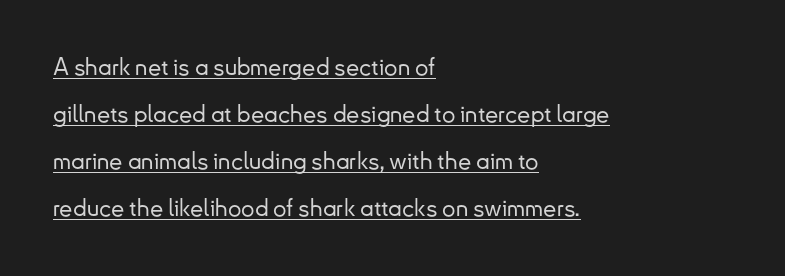
Q: Is the text italic (slanted)? A: No, it is upright.
Q: Is the text underlined? A: Yes.
Q: How is the paragraph aligned? A: Left-aligned.
Q: Is the spacing between letters normal or unusually wide? A: Normal.
Q: Is the spacing between lines tight, normal or loose? A: Loose.
